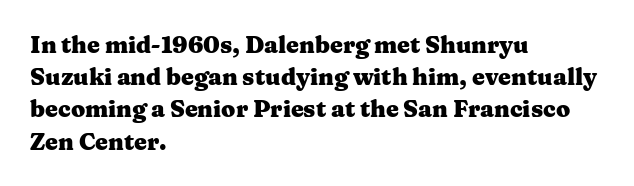
Q: Is the text bold? A: Yes.
Q: Is the text italic (slanted)? A: No, it is upright.
Q: Is the text underlined? A: No.
Q: How is the paragraph aligned? A: Left-aligned.
Q: Is the spacing between letters normal or unusually wide? A: Normal.
Q: Is the spacing between lines tight, normal or loose? A: Normal.
